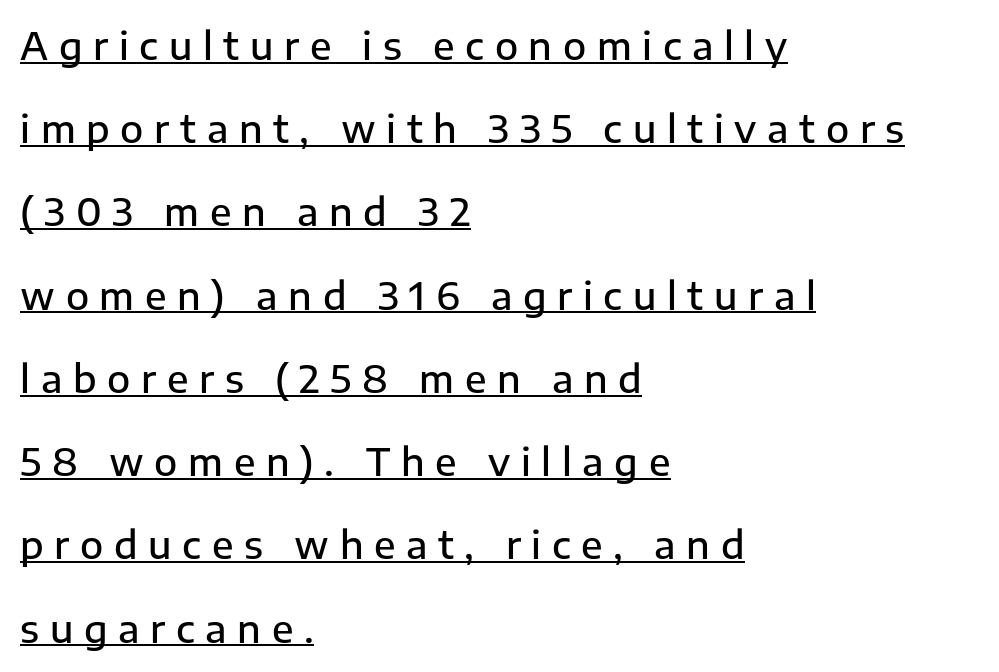
{"serif": "no", "italic": "no", "bold": "semi", "weight": "semibold", "width": "normal", "stroke_contrast": "low", "x_height": "medium", "monospaced": "no", "underline": "yes", "align": "left", "line_spacing": "loose", "line_spacing_ratio": 2.19, "letter_spacing": "wide", "letter_spacing_em": 0.28, "glyph_px": 38}
